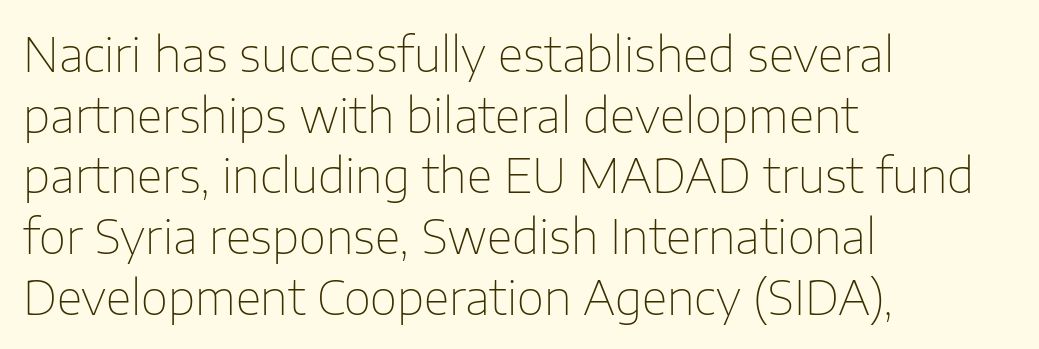
Q: Is the text bold? A: No.
Q: Is the text italic (slanted)? A: No, it is upright.
Q: Is the typeface a serif or a sans-serif typeface? A: Sans-serif.
Q: Is the text underlined? A: No.
Q: How is the paragraph aligned? A: Left-aligned.
Q: Is the spacing between letters normal or unusually wide? A: Normal.
Q: Is the spacing between lines tight, normal or loose? A: Normal.
Q: Width (condensed, normal, or wide)? A: Normal.
Q: Stroke contrast? A: Low.
Q: x-height? A: Medium.
Q: Monospaced? A: No.
